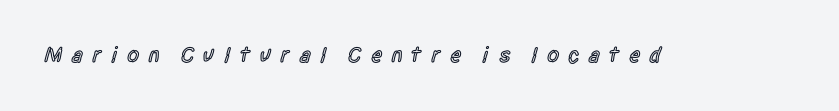
Q: Is the text bold? A: Semi-bold.
Q: Is the text italic (slanted)? A: Yes.
Q: Is the text underlined? A: No.
Q: Is the spacing between letters normal or unusually wide? A: Unusually wide.
